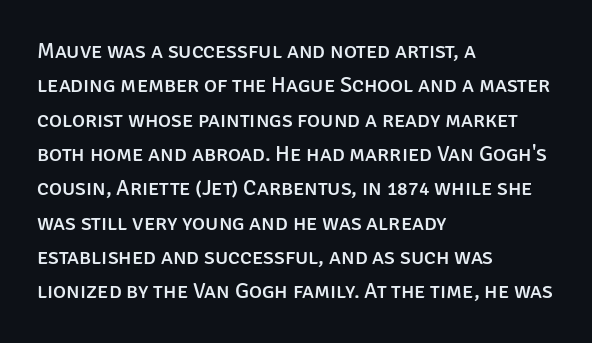
Teacher's note: observe the even left margin — that is flush-left alignment. The passage shown has conventional tracking throughout. It's the straight-up-and-down kind of type. The block of text has a typical density, with ordinary space between rows. The area under the type is left untouched.
